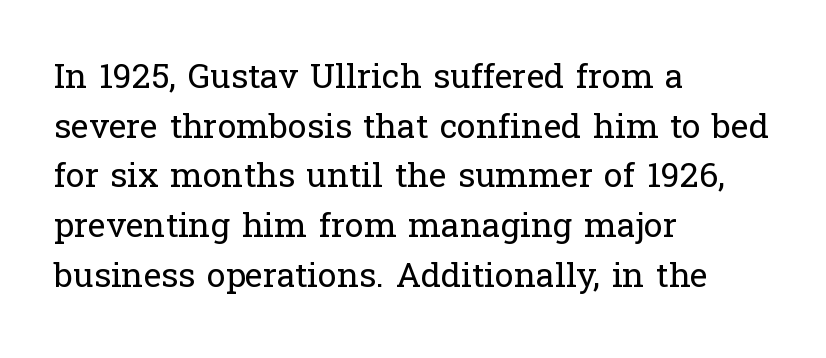
Q: Is the text bold? A: No.
Q: Is the text italic (slanted)? A: No, it is upright.
Q: Is the typeface a serif or a sans-serif typeface? A: Serif.
Q: Is the text underlined? A: No.
Q: How is the paragraph aligned? A: Left-aligned.
Q: Is the spacing between letters normal or unusually wide? A: Normal.
Q: Is the spacing between lines tight, normal or loose? A: Normal.
Q: Width (condensed, normal, or wide)? A: Normal.
Q: Stroke contrast? A: Low.
Q: x-height? A: Medium.
Q: Monospaced? A: No.
